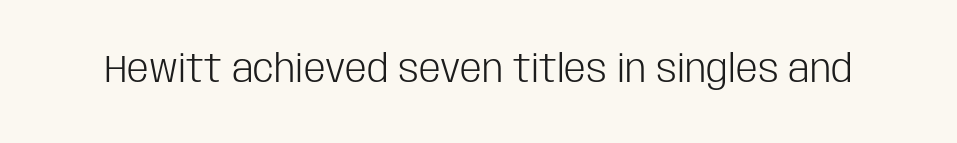
Q: Is the text bold? A: No.
Q: Is the text italic (slanted)? A: No, it is upright.
Q: Is the typeface a serif or a sans-serif typeface? A: Sans-serif.
Q: Is the text underlined? A: No.
Q: Is the spacing between letters normal or unusually wide? A: Normal.
Q: Width (condensed, normal, or wide)? A: Condensed.
Q: Stroke contrast? A: Low.
Q: x-height? A: Large.
Q: Monospaced? A: No.
